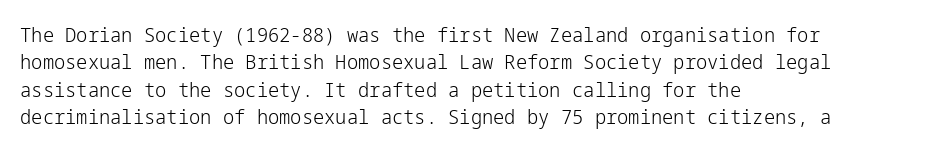
The image shows 20 px text type, upright; set left-aligned, normal line spacing (1.37x), normal letter spacing, not underlined.
